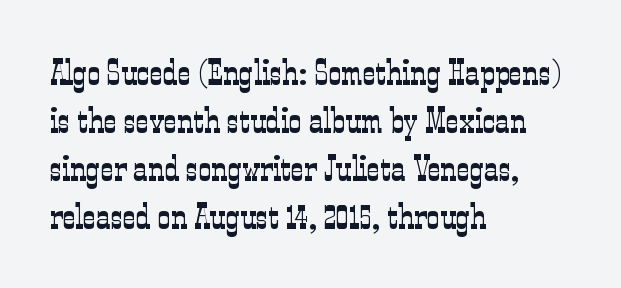
Q: Is the text bold? A: No.
Q: Is the text italic (slanted)? A: No, it is upright.
Q: Is the typeface a serif or a sans-serif typeface? A: Serif.
Q: Is the text underlined? A: No.
Q: How is the paragraph aligned? A: Left-aligned.
Q: Is the spacing between letters normal or unusually wide? A: Normal.
Q: Is the spacing between lines tight, normal or loose? A: Normal.
Q: Width (condensed, normal, or wide)? A: Condensed.
Q: Stroke contrast? A: Low.
Q: x-height? A: Medium.
Q: Monospaced? A: No.
